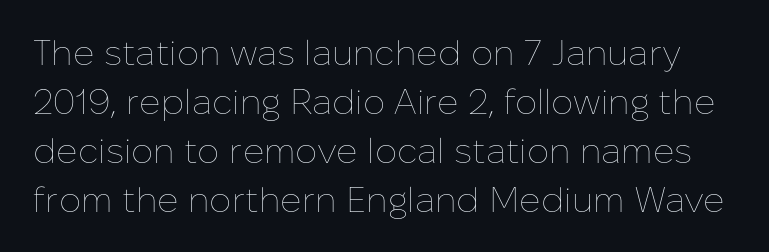
The image shows 35 px thin type, upright; set normal line spacing (1.4x), normal letter spacing, not underlined; low stroke contrast and a medium x-height.
